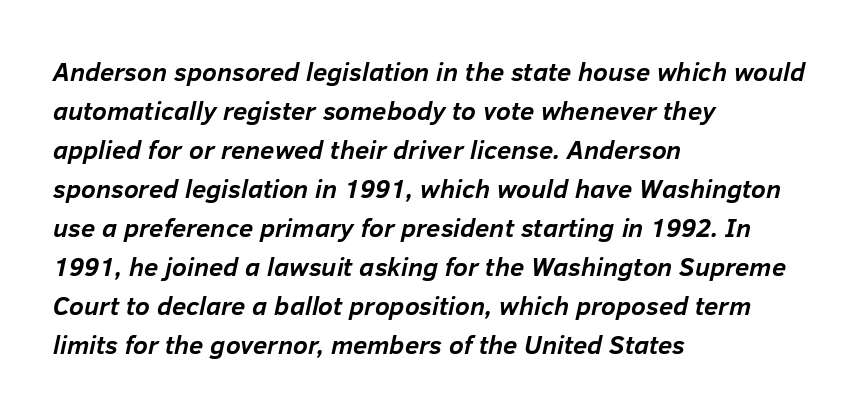
The image shows 26 px bold type, italic (leaning right); set left-aligned, normal line spacing (1.5x), normal letter spacing, not underlined.
